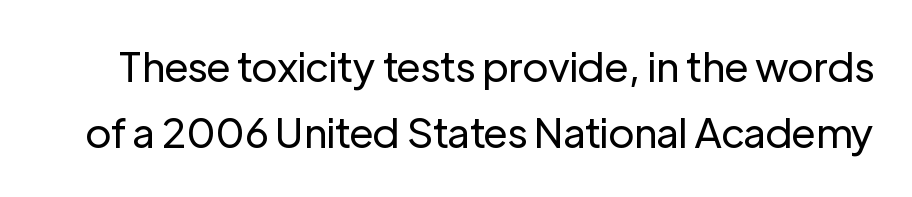
{"serif": "no", "italic": "no", "bold": "no", "weight": "regular", "width": "normal", "stroke_contrast": "low", "x_height": "medium", "monospaced": "no", "underline": "no", "line_spacing": "normal", "line_spacing_ratio": 1.62, "letter_spacing": "normal", "letter_spacing_em": 0.0, "glyph_px": 41}
